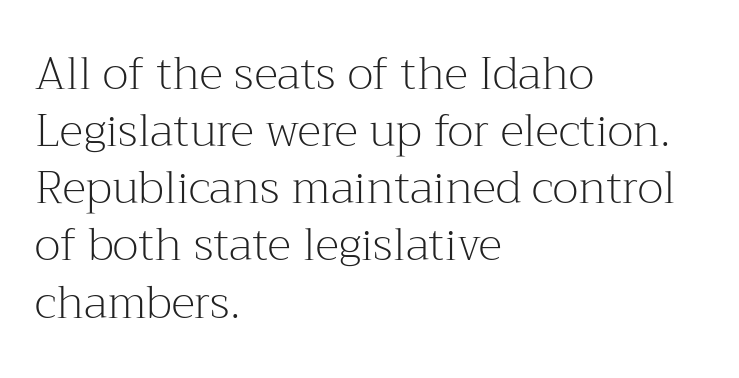
Q: Is the text bold? A: No.
Q: Is the text italic (slanted)? A: No, it is upright.
Q: Is the typeface a serif or a sans-serif typeface? A: Serif.
Q: Is the text underlined? A: No.
Q: How is the paragraph aligned? A: Left-aligned.
Q: Is the spacing between letters normal or unusually wide? A: Normal.
Q: Is the spacing between lines tight, normal or loose? A: Normal.
Q: Width (condensed, normal, or wide)? A: Normal.
Q: Stroke contrast? A: Medium.
Q: x-height? A: Medium.
Q: Monospaced? A: No.
